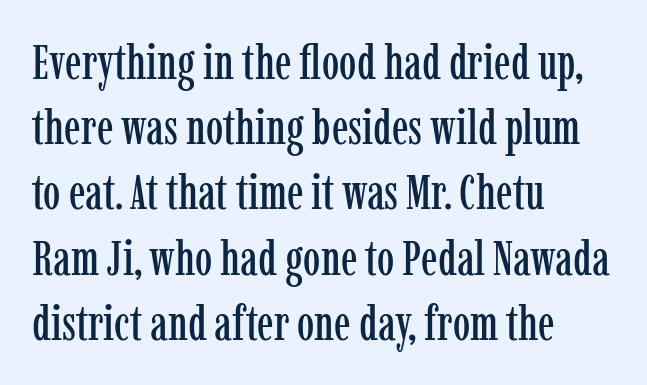
{"serif": "yes", "italic": "no", "width": "condensed", "stroke_contrast": "low", "x_height": "medium", "monospaced": "no", "underline": "no", "align": "left", "line_spacing": "normal", "line_spacing_ratio": 1.33, "letter_spacing": "normal", "letter_spacing_em": 0.0, "glyph_px": 49}
